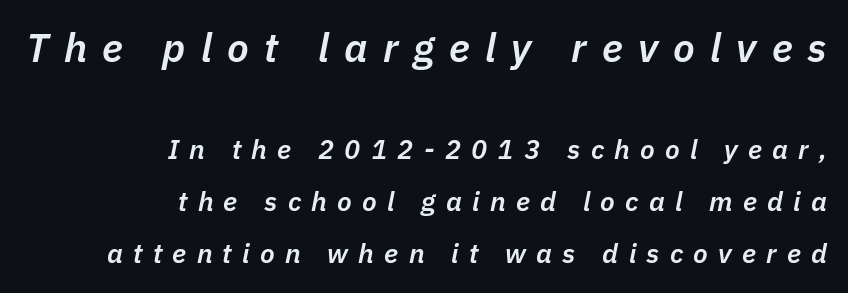
The image shows 40 px semibold type, italic (leaning right); set right-aligned, loose line spacing (1.94x), unusually wide letter spacing (+0.38 em), not underlined; the first (top) block is 1.48x larger; low stroke contrast and a medium x-height.
